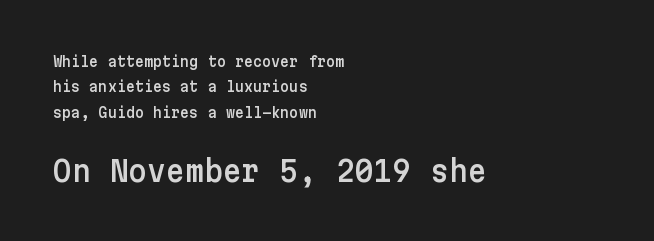
The image shows 29 px sans-serif type, upright; set left-aligned, line spacing 1.82x, normal letter spacing, not underlined; the second (bottom) block is 2.07x larger; low stroke contrast and a medium x-height.
